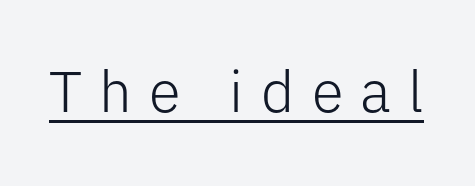
This sample uses an upright cut, with every glyph sitting square on the baseline. Has an underline been added? It has. This rendering employs a face without finishing strokes, i.e., a sans-serif. Each letter keeps its own natural width here, so spacing adapts to shape. Compared with a typical body face, this is equally light or lighter still.
